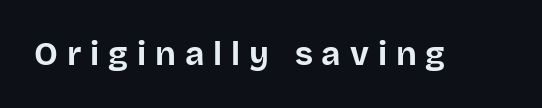
Q: Is the text bold? A: Yes.
Q: Is the text italic (slanted)? A: No, it is upright.
Q: Is the typeface a serif or a sans-serif typeface? A: Sans-serif.
Q: Is the text underlined? A: No.
Q: Is the spacing between letters normal or unusually wide? A: Unusually wide.
Q: Width (condensed, normal, or wide)? A: Normal.
Q: Stroke contrast? A: Low.
Q: x-height? A: Large.
Q: Monospaced? A: No.
